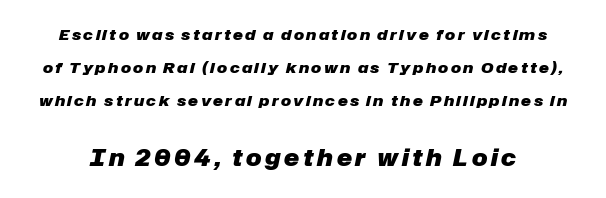
{"italic": "yes", "lean": "right", "slant_degrees": 12, "bold": "yes", "underline": "no", "line_spacing": "loose", "line_spacing_ratio": 2.2, "larger_block": "second", "size_ratio": 1.53, "glyph_px": 23}
